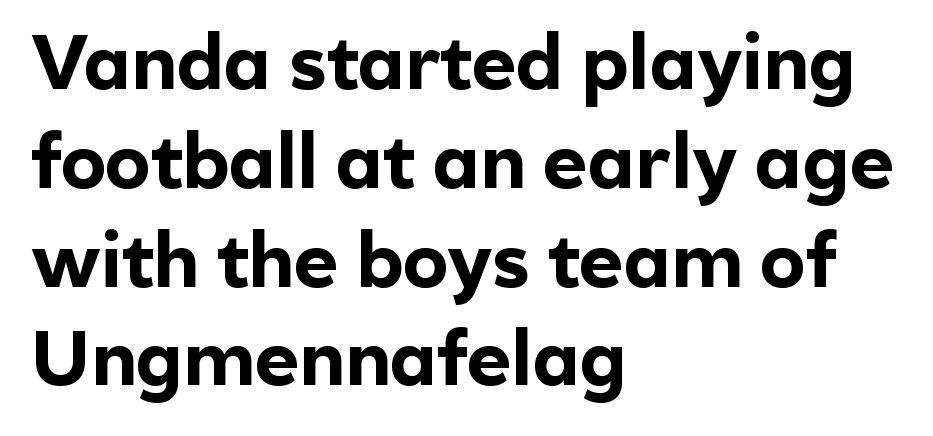
Q: Is the text bold? A: Yes.
Q: Is the text italic (slanted)? A: No, it is upright.
Q: Is the typeface a serif or a sans-serif typeface? A: Sans-serif.
Q: Is the text underlined? A: No.
Q: How is the paragraph aligned? A: Left-aligned.
Q: Is the spacing between letters normal or unusually wide? A: Normal.
Q: Is the spacing between lines tight, normal or loose? A: Normal.
Q: Width (condensed, normal, or wide)? A: Normal.
Q: x-height? A: Medium.
Q: Monospaced? A: No.
